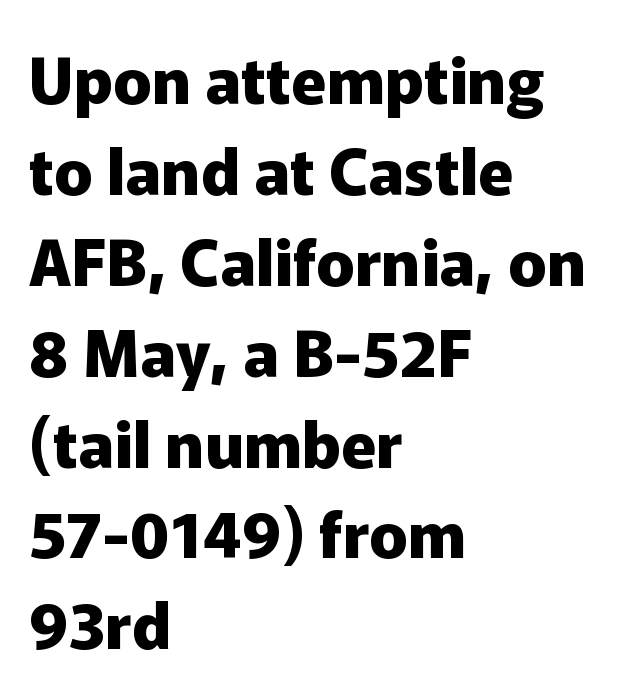
{"serif": "no", "italic": "no", "bold": "yes", "weight": "heavy", "width": "normal", "stroke_contrast": "low", "x_height": "medium", "monospaced": "no", "underline": "no", "align": "left", "line_spacing": "normal", "line_spacing_ratio": 1.42, "letter_spacing": "normal", "letter_spacing_em": 0.0, "glyph_px": 64}
